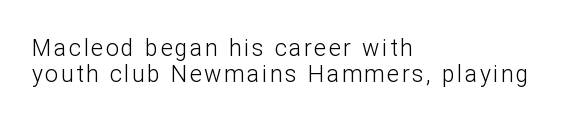
The space beneath each line is pristine and unruled. These lines stack with their left ends in a neat column. Posture: upright roman. Baseline-to-baseline distance is barely more than the letter height.
